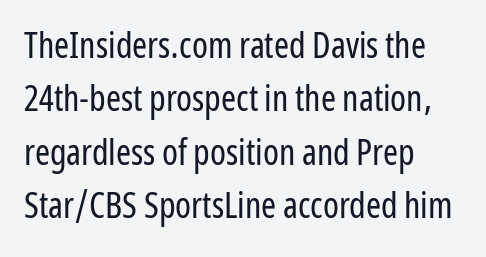
{"serif": "no", "italic": "no", "bold": "no", "weight": "regular", "width": "condensed", "stroke_contrast": "low", "x_height": "medium", "monospaced": "no", "underline": "no", "align": "left", "line_spacing": "normal", "line_spacing_ratio": 1.48, "letter_spacing": "normal", "letter_spacing_em": 0.0, "glyph_px": 36}
